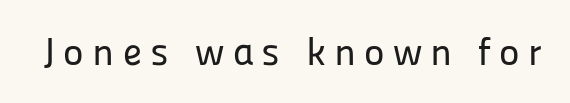
Character widths vary here, with narrow letters taking less room than wide ones. The font's upright variant was chosen for this text. The strip under each line holds only bare page. To sum up the face: it is a sans, with no serifs. The line texture is sparse and dotted thanks to wide tracking.
